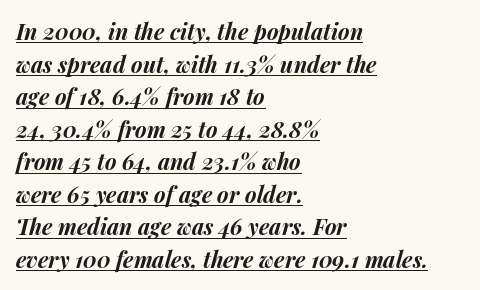
The image shows 22 px bold type, italic (leaning right); set left-aligned, normal line spacing (1.48x), normal letter spacing, underlined.
